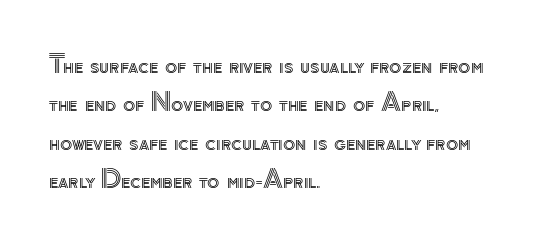
The image shows 25 px text type, upright; set left-aligned, normal line spacing (1.54x), normal letter spacing, not underlined.
